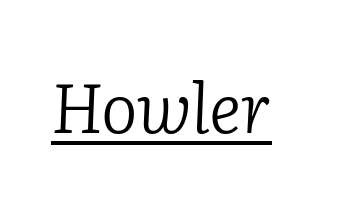
The image shows 69 px light serif type, italic (leaning right); set normal letter spacing, underlined; low stroke contrast and a medium x-height.
